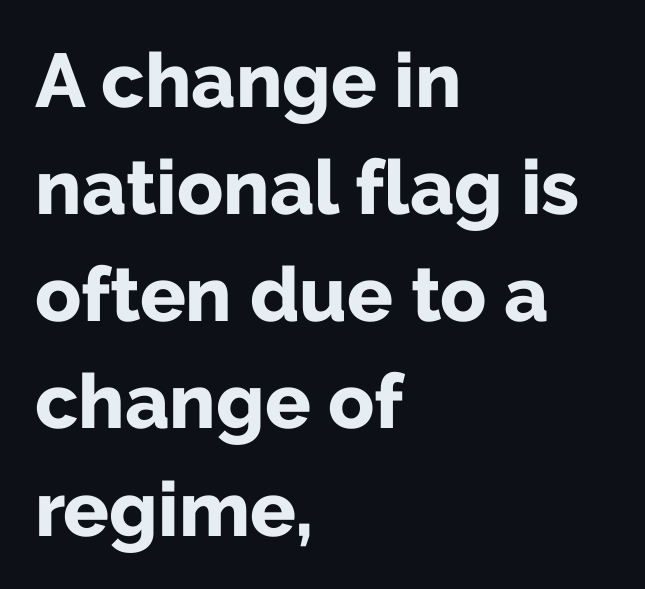
Q: Is the text bold? A: Yes.
Q: Is the text italic (slanted)? A: No, it is upright.
Q: Is the typeface a serif or a sans-serif typeface? A: Sans-serif.
Q: Is the text underlined? A: No.
Q: How is the paragraph aligned? A: Left-aligned.
Q: Is the spacing between letters normal or unusually wide? A: Normal.
Q: Is the spacing between lines tight, normal or loose? A: Normal.
Q: Width (condensed, normal, or wide)? A: Normal.
Q: Stroke contrast? A: Low.
Q: x-height? A: Medium.
Q: Monospaced? A: No.
